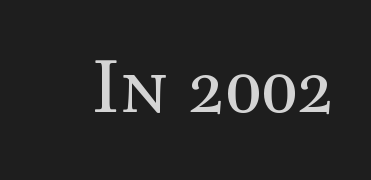
Q: Is the text bold? A: No.
Q: Is the text italic (slanted)? A: No, it is upright.
Q: Is the text underlined? A: No.
Q: Is the spacing between letters normal or unusually wide? A: Normal.
Q: Width (condensed, normal, or wide)? A: Normal.
Q: x-height? A: Medium.
Q: Monospaced? A: No.
